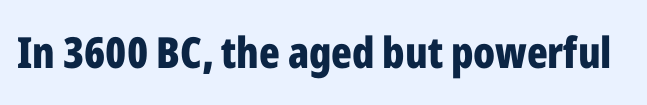
Q: Is the text bold? A: Yes.
Q: Is the text italic (slanted)? A: No, it is upright.
Q: Is the typeface a serif or a sans-serif typeface? A: Sans-serif.
Q: Is the text underlined? A: No.
Q: Is the spacing between letters normal or unusually wide? A: Normal.
Q: Width (condensed, normal, or wide)? A: Condensed.
Q: Stroke contrast? A: Low.
Q: x-height? A: Medium.
Q: Monospaced? A: No.
